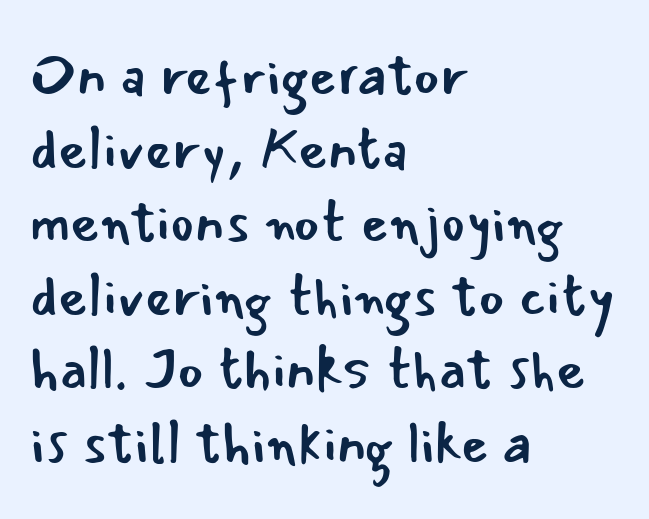
Q: Is the text bold? A: No.
Q: Is the text italic (slanted)? A: No, it is upright.
Q: Is the typeface a serif or a sans-serif typeface? A: Sans-serif.
Q: Is the text underlined? A: No.
Q: How is the paragraph aligned? A: Left-aligned.
Q: Is the spacing between letters normal or unusually wide? A: Normal.
Q: Is the spacing between lines tight, normal or loose? A: Normal.
Q: Width (condensed, normal, or wide)? A: Normal.
Q: Stroke contrast? A: Low.
Q: x-height? A: Small.
Q: Monospaced? A: No.
